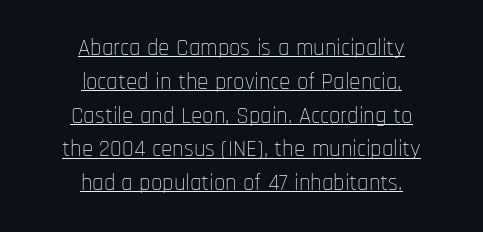
A typographer would call this underscored text. Leading: standard. One-word summary of the alignment: center. This rendering leaves character spacing at its baseline value. Posture: upright roman.
